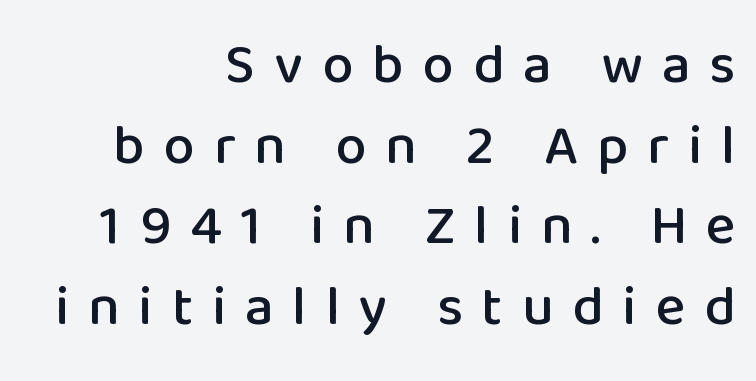
The image shows 56 px sans-serif type, upright; set right-aligned, normal line spacing (1.44x), unusually wide letter spacing (+0.34 em), not underlined; low stroke contrast and a medium x-height.
